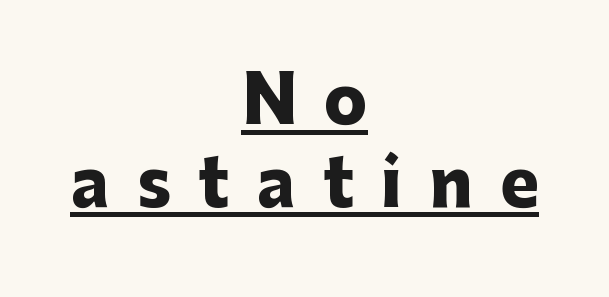
{"serif": "no", "italic": "no", "bold": "yes", "weight": "heavy", "width": "normal", "stroke_contrast": "low", "x_height": "medium", "monospaced": "no", "underline": "yes", "align": "center", "line_spacing": "normal", "line_spacing_ratio": 1.29, "letter_spacing": "wide", "letter_spacing_em": 0.43, "glyph_px": 64}
